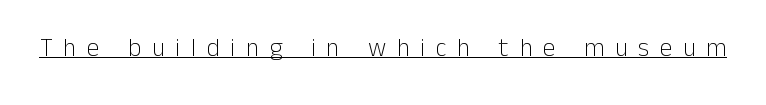
Q: Is the text bold? A: No.
Q: Is the text italic (slanted)? A: No, it is upright.
Q: Is the text underlined? A: Yes.
Q: Is the spacing between letters normal or unusually wide? A: Unusually wide.
